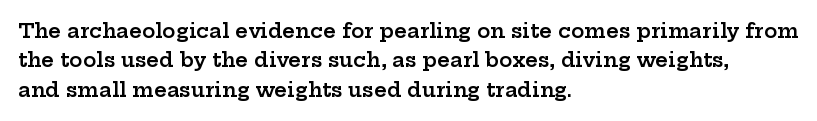
Q: Is the text bold? A: Semi-bold.
Q: Is the text italic (slanted)? A: No, it is upright.
Q: Is the text underlined? A: No.
Q: How is the paragraph aligned? A: Left-aligned.
Q: Is the spacing between letters normal or unusually wide? A: Normal.
Q: Is the spacing between lines tight, normal or loose? A: Normal.
